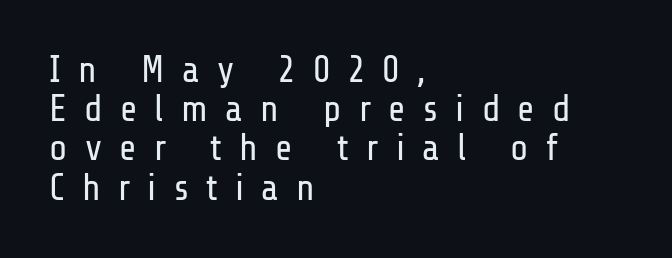
{"serif": "no", "italic": "no", "bold": "no", "weight": "regular", "width": "condensed", "stroke_contrast": "low", "x_height": "medium", "monospaced": "no", "underline": "no", "align": "left", "line_spacing": "tight", "line_spacing_ratio": 1.06, "letter_spacing": "wide", "letter_spacing_em": 0.47, "glyph_px": 37}
